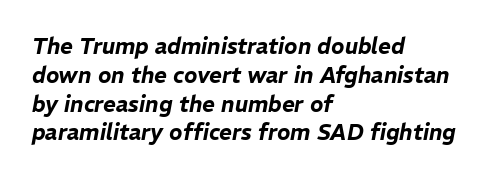
{"italic": "yes", "lean": "right", "slant_degrees": 11, "underline": "no", "align": "left", "line_spacing": "normal", "line_spacing_ratio": 1.31, "letter_spacing": "normal", "letter_spacing_em": 0.0, "glyph_px": 22}
